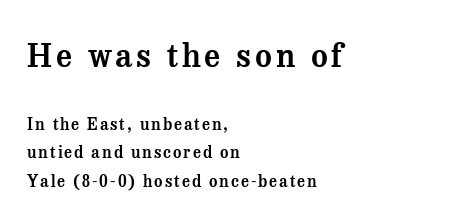
Q: Is the text italic (slanted)? A: No, it is upright.
Q: Is the typeface a serif or a sans-serif typeface? A: Serif.
Q: Is the text underlined? A: No.
Q: How is the paragraph aligned? A: Left-aligned.
Q: Which block of text is set in a larger size, the first (top) or the second (bottom)? A: The first (top) one.
Q: Width (condensed, normal, or wide)? A: Normal.
Q: Stroke contrast? A: Medium.
Q: x-height? A: Medium.
Q: Monospaced? A: No.
